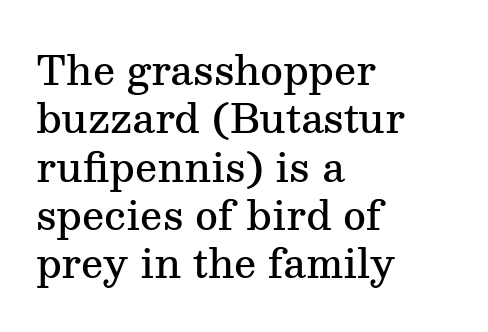
Does the type have serifs? Yes, each stem ends in a small foot. Ascenders rise straight up at ninety degrees. A classic flush-left, rag-right setting is used for this passage. A clean baseline with only descenders dipping below it. Summary of weight: moderately heavy, a semibold. Honestly, the letter spacing is just normal — you wouldn't notice it.
